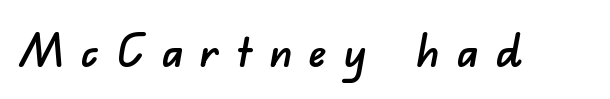
Q: Is the typeface a serif or a sans-serif typeface? A: Sans-serif.
Q: Is the text underlined? A: No.
Q: Is the spacing between letters normal or unusually wide? A: Unusually wide.
Q: Width (condensed, normal, or wide)? A: Normal.
Q: Stroke contrast? A: Low.
Q: x-height? A: Small.
Q: Monospaced? A: No.
